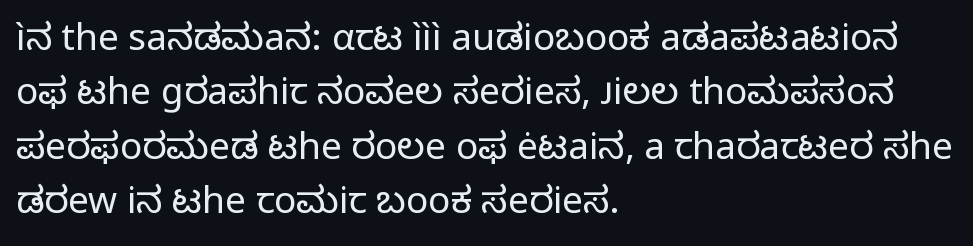
The image shows 37 px regular-weight sans-serif type, upright; set left-aligned, normal line spacing (1.47x), normal letter spacing, not underlined; low stroke contrast and a medium x-height.
